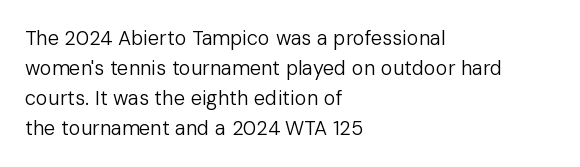
The image shows 20 px text type, upright; set left-aligned, normal line spacing (1.5x), normal letter spacing, not underlined.
